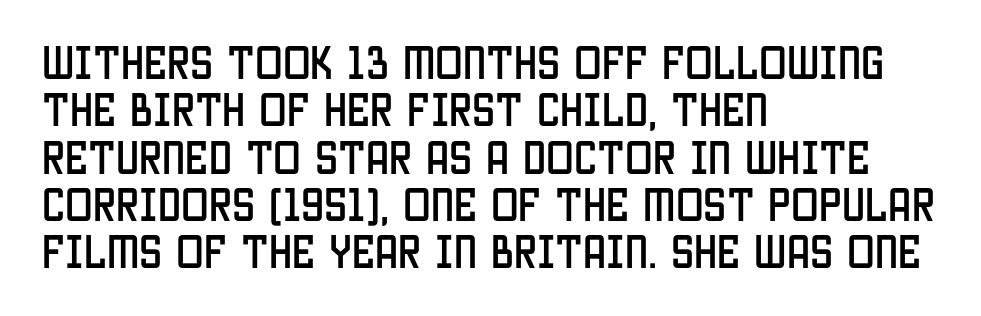
Q: Is the text italic (slanted)? A: No, it is upright.
Q: Is the typeface a serif or a sans-serif typeface? A: Sans-serif.
Q: Is the text underlined? A: No.
Q: How is the paragraph aligned? A: Left-aligned.
Q: Is the spacing between letters normal or unusually wide? A: Normal.
Q: Is the spacing between lines tight, normal or loose? A: Normal.
Q: Width (condensed, normal, or wide)? A: Condensed.
Q: Stroke contrast? A: Low.
Q: x-height? A: Large.
Q: Monospaced? A: No.
